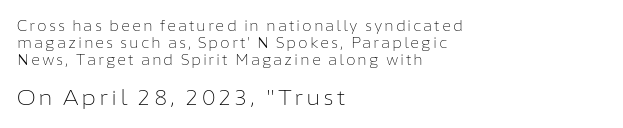
Q: Is the text bold? A: No.
Q: Is the text italic (slanted)? A: No, it is upright.
Q: Is the text underlined? A: No.
Q: How is the paragraph aligned? A: Left-aligned.
Q: Which block of text is set in a larger size, the first (top) or the second (bottom)? A: The second (bottom) one.
